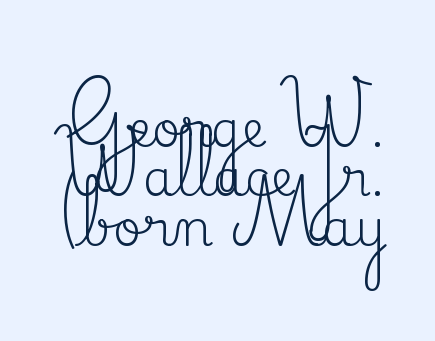
Students, note that the glyphs here touch the page at normal intervals. The passage shown is typed in a proportional face where columns would drift. The leading is snug, giving the passage a crowded texture. Classification — serif.
